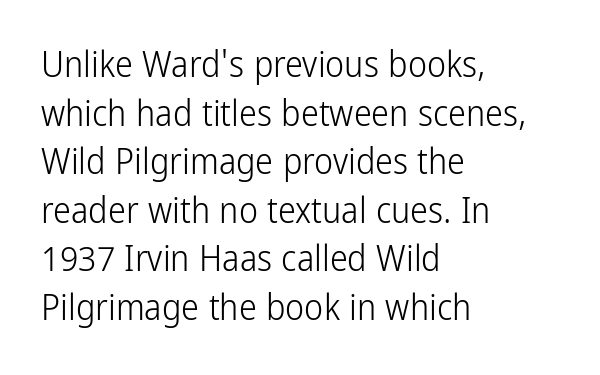
The rendering uses a moderate line-height, typical for paragraphs. You could not count columns in this text — the font is proportionally spaced. Is the stroke heavy? The answer is a plain regular-or-lighter. Layout note: lines flush left. Characters follow at the spacing the type designer built in. The space directly below the letters is spotless.
